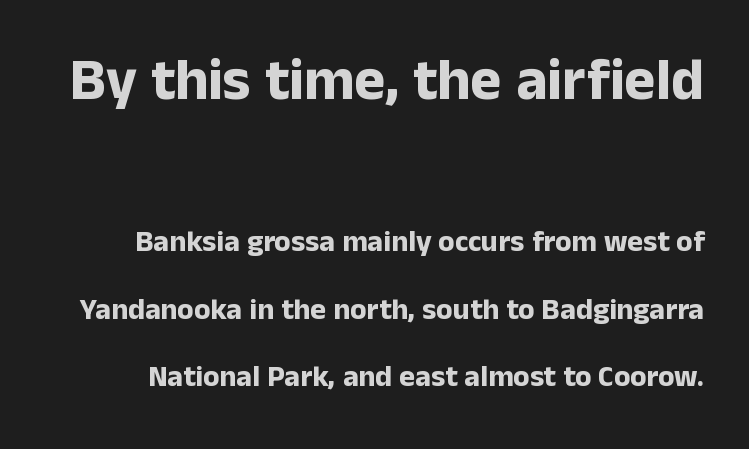
Q: Is the text bold? A: Yes.
Q: Is the text italic (slanted)? A: No, it is upright.
Q: Is the typeface a serif or a sans-serif typeface? A: Sans-serif.
Q: Is the text underlined? A: No.
Q: Is the spacing between letters normal or unusually wide? A: Normal.
Q: Is the spacing between lines tight, normal or loose? A: Loose.
Q: Which block of text is set in a larger size, the first (top) or the second (bottom)? A: The first (top) one.
Q: Width (condensed, normal, or wide)? A: Normal.
Q: Stroke contrast? A: Low.
Q: x-height? A: Medium.
Q: Monospaced? A: No.
